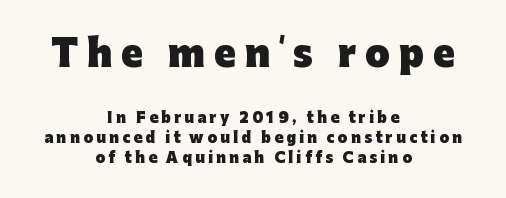
Posture: vertical. Look at the bottom of the vertical strokes: they stop flat, with no serifs. Here the glyphs are tracked loosely, breaking word shapes into spaced letters. These lines sit exactly where default settings would place them. The passage is arranged like a title page — every line centered.
